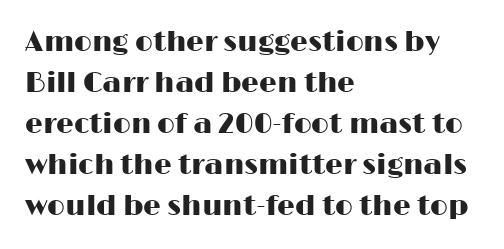
Q: Is the text italic (slanted)? A: No, it is upright.
Q: Is the typeface a serif or a sans-serif typeface? A: Sans-serif.
Q: Is the text underlined? A: No.
Q: How is the paragraph aligned? A: Left-aligned.
Q: Is the spacing between letters normal or unusually wide? A: Normal.
Q: Is the spacing between lines tight, normal or loose? A: Normal.
Q: Width (condensed, normal, or wide)? A: Wide.
Q: Stroke contrast? A: High.
Q: x-height? A: Medium.
Q: Monospaced? A: No.
